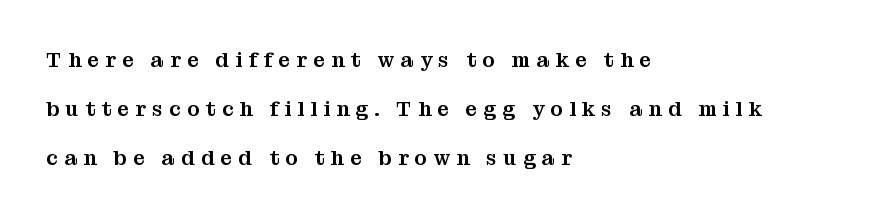
{"italic": "no", "underline": "no", "align": "left", "line_spacing": "loose", "line_spacing_ratio": 2.34, "letter_spacing": "wide", "letter_spacing_em": 0.29, "glyph_px": 21}
